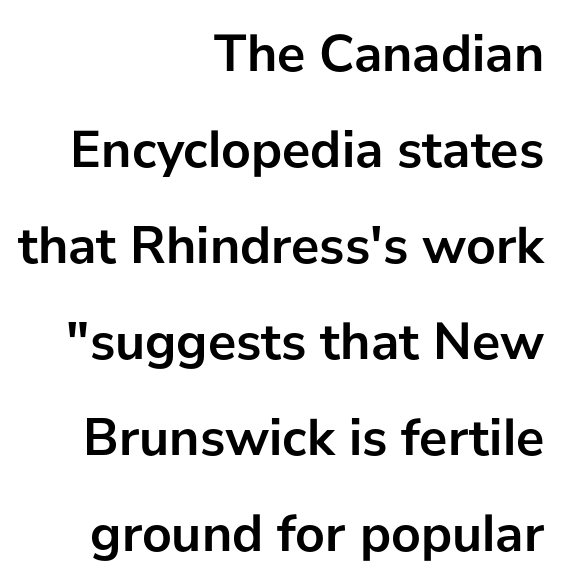
{"serif": "no", "italic": "no", "bold": "yes", "weight": "semibold", "width": "normal", "stroke_contrast": "low", "x_height": "medium", "monospaced": "no", "underline": "no", "align": "right", "line_spacing_ratio": 1.81, "letter_spacing": "normal", "letter_spacing_em": 0.0, "glyph_px": 53}
